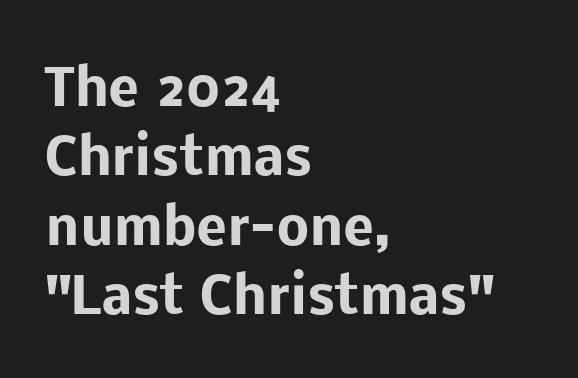
Q: Is the text bold? A: Yes.
Q: Is the text italic (slanted)? A: No, it is upright.
Q: Is the typeface a serif or a sans-serif typeface? A: Sans-serif.
Q: Is the text underlined? A: No.
Q: How is the paragraph aligned? A: Left-aligned.
Q: Is the spacing between letters normal or unusually wide? A: Normal.
Q: Is the spacing between lines tight, normal or loose? A: Normal.
Q: Width (condensed, normal, or wide)? A: Normal.
Q: Stroke contrast? A: Low.
Q: x-height? A: Medium.
Q: Monospaced? A: No.
